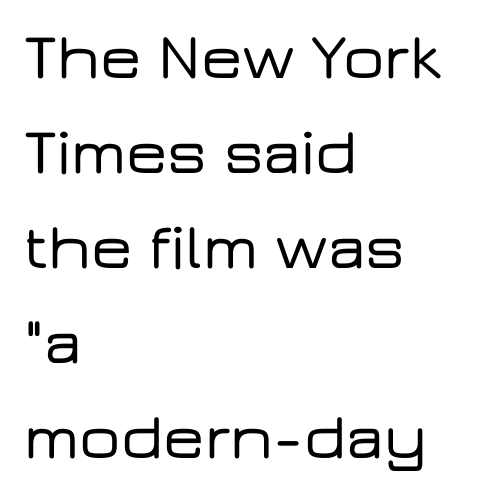
Q: Is the text italic (slanted)? A: No, it is upright.
Q: Is the typeface a serif or a sans-serif typeface? A: Sans-serif.
Q: Is the text underlined? A: No.
Q: How is the paragraph aligned? A: Left-aligned.
Q: Is the spacing between letters normal or unusually wide? A: Normal.
Q: Is the spacing between lines tight, normal or loose? A: Normal.
Q: Width (condensed, normal, or wide)? A: Wide.
Q: Stroke contrast? A: Low.
Q: x-height? A: Medium.
Q: Monospaced? A: No.
